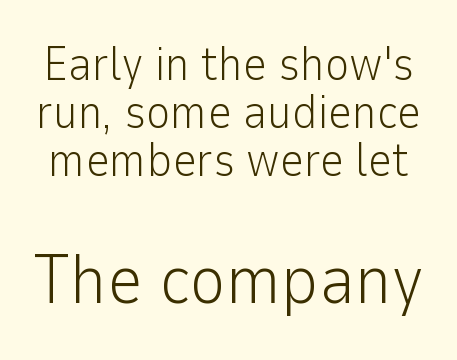
The image shows 70 px light sans-serif type, upright; set tight line spacing (1.02x), normal letter spacing, not underlined; the second (bottom) block is 1.49x larger; low stroke contrast and a medium x-height.
